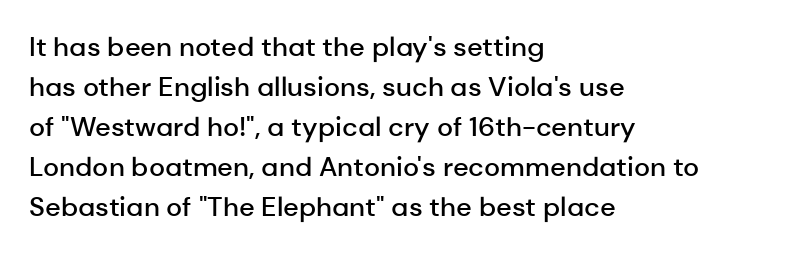
{"italic": "no", "bold": "semi", "underline": "no", "align": "left", "line_spacing": "normal", "line_spacing_ratio": 1.48, "letter_spacing": "normal", "letter_spacing_em": 0.0, "glyph_px": 27}
